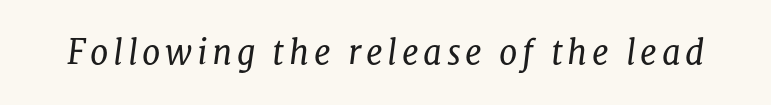
The image shows 33 px regular-weight serif type, italic (leaning right); set not underlined; low stroke contrast and a medium x-height.
